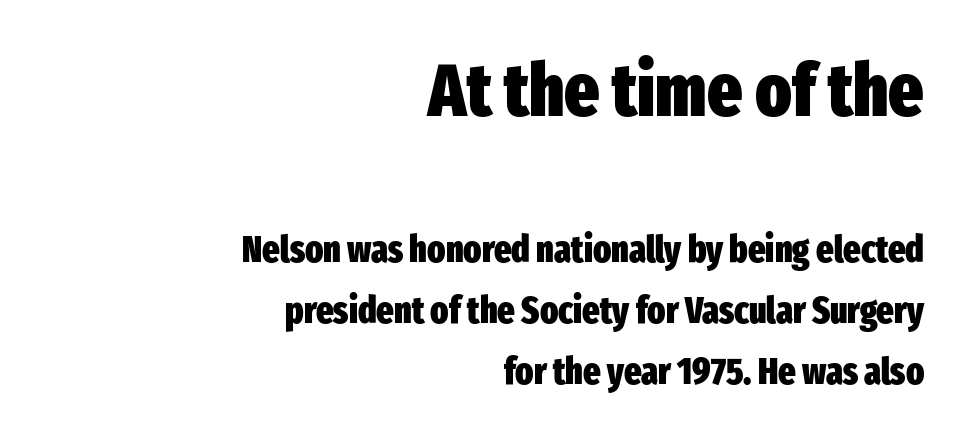
Q: Is the text bold? A: Yes.
Q: Is the text italic (slanted)? A: No, it is upright.
Q: Is the typeface a serif or a sans-serif typeface? A: Sans-serif.
Q: Is the text underlined? A: No.
Q: How is the paragraph aligned? A: Right-aligned.
Q: Is the spacing between letters normal or unusually wide? A: Normal.
Q: Is the spacing between lines tight, normal or loose? A: Normal.
Q: Which block of text is set in a larger size, the first (top) or the second (bottom)? A: The first (top) one.
Q: Width (condensed, normal, or wide)? A: Condensed.
Q: Stroke contrast? A: Low.
Q: x-height? A: Medium.
Q: Monospaced? A: No.
